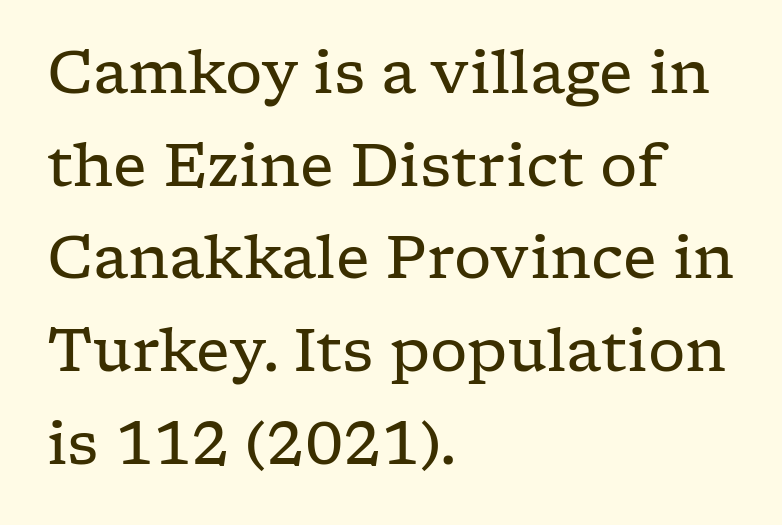
The image shows 59 px regular-weight, wide serif type, upright; set left-aligned, normal line spacing (1.57x), normal letter spacing, not underlined; low stroke contrast and a medium x-height.
